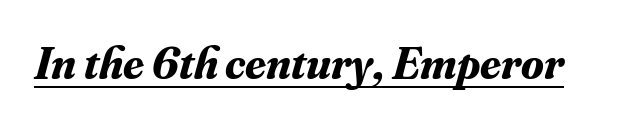
The image shows 46 px bold serif type, italic (leaning right); set normal letter spacing, underlined; medium stroke contrast and a small x-height.
